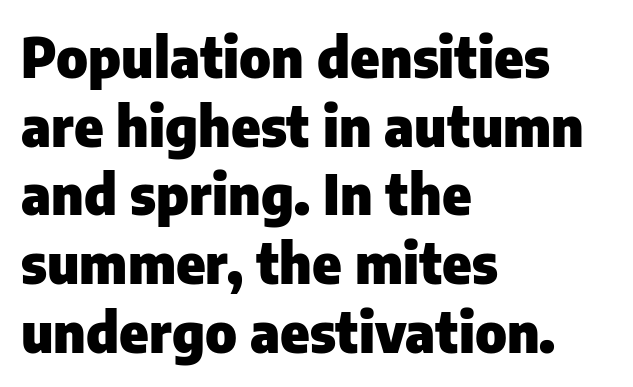
I'd call this a sans setting — the letters go barefoot. These lines are set flush left with a ragged right edge. Heft: maximum for text — a bold. What's the leading like? Ordinary, nothing unusual. This rendering features lettering with no underline.
